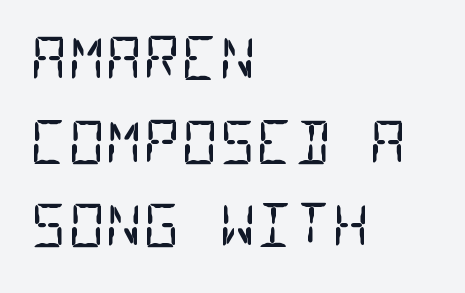
{"serif": "no", "bold": "no", "weight": "regular", "width": "condensed", "stroke_contrast": "low", "x_height": "large", "monospaced": "yes", "underline": "no", "align": "left", "line_spacing": "normal", "line_spacing_ratio": 1.44, "letter_spacing": "normal", "letter_spacing_em": 0.0, "glyph_px": 58}
